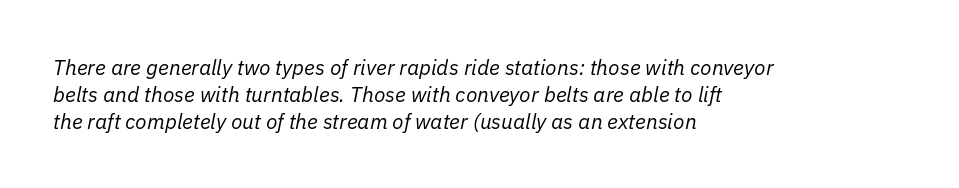
{"italic": "yes", "lean": "right", "slant_degrees": 11, "bold": "no", "underline": "no", "align": "left", "line_spacing": "normal", "line_spacing_ratio": 1.28, "letter_spacing": "normal", "letter_spacing_em": 0.0, "glyph_px": 21}
